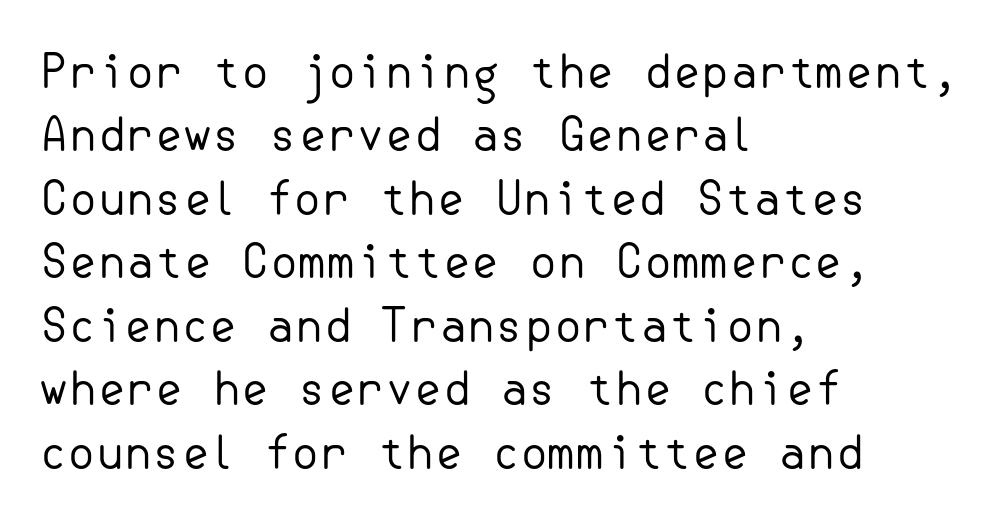
{"serif": "no", "italic": "no", "bold": "no", "weight": "regular", "width": "normal", "stroke_contrast": "low", "x_height": "small", "underline": "no", "align": "left", "line_spacing": "normal", "line_spacing_ratio": 1.38, "letter_spacing": "normal", "letter_spacing_em": 0.0, "glyph_px": 46}
